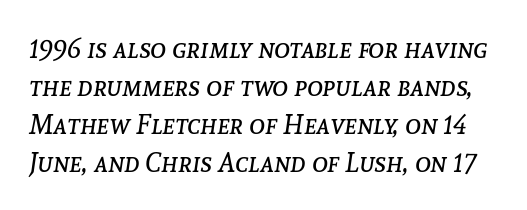
The image shows 27 px text type, italic (leaning right); set normal line spacing (1.41x), normal letter spacing, not underlined.
